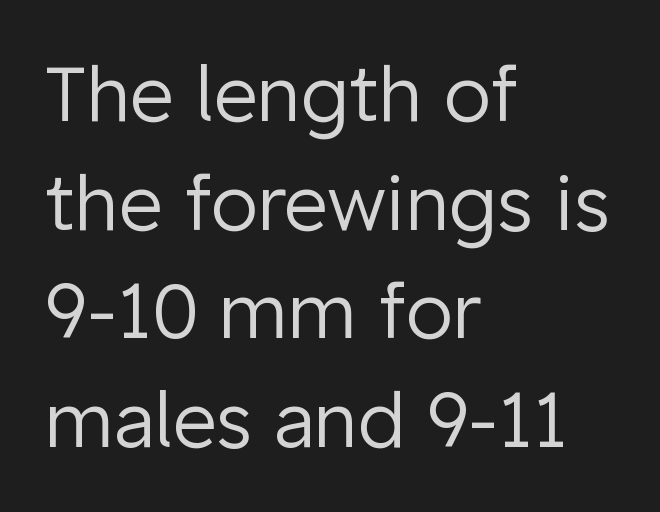
The image shows 76 px regular-weight sans-serif type, upright; set left-aligned, normal line spacing (1.43x), normal letter spacing, not underlined; low stroke contrast and a medium x-height.
